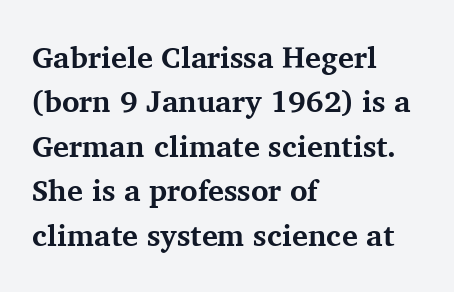
Yep, those are serifs on the letters. You can tell it's not italic because the verticals are truly vertical. The letters are bold, with thick, heavy strokes. The rows are spaced the way most documents space them. Each row of text sits above clean, open space.
